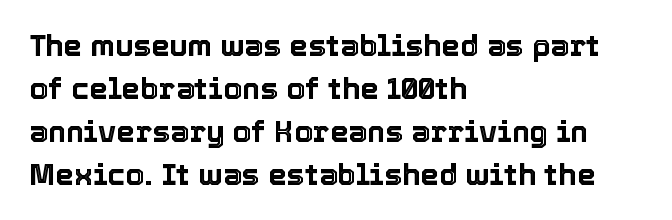
{"italic": "no", "width": "normal", "x_height": "medium", "monospaced": "no", "underline": "no", "align": "left", "line_spacing": "normal", "line_spacing_ratio": 1.43, "letter_spacing": "normal", "letter_spacing_em": 0.0, "glyph_px": 30}
